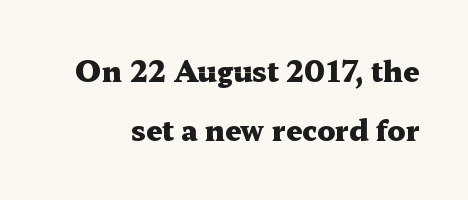
Q: Is the text bold? A: Yes.
Q: Is the text italic (slanted)? A: No, it is upright.
Q: Is the typeface a serif or a sans-serif typeface? A: Serif.
Q: Is the text underlined? A: No.
Q: Is the spacing between letters normal or unusually wide? A: Normal.
Q: Is the spacing between lines tight, normal or loose? A: Loose.
Q: Width (condensed, normal, or wide)? A: Wide.
Q: Stroke contrast? A: Medium.
Q: x-height? A: Medium.
Q: Monospaced? A: No.
